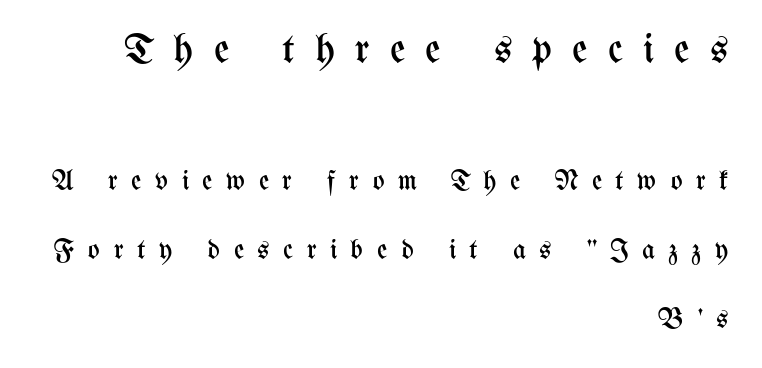
{"italic": "no", "bold": "no", "weight": "regular", "width": "condensed", "stroke_contrast": "medium", "x_height": "medium", "monospaced": "no", "underline": "no", "align": "right", "line_spacing": "loose", "line_spacing_ratio": 2.46, "letter_spacing": "wide", "letter_spacing_em": 0.48, "larger_block": "first", "size_ratio": 1.5, "glyph_px": 42}
